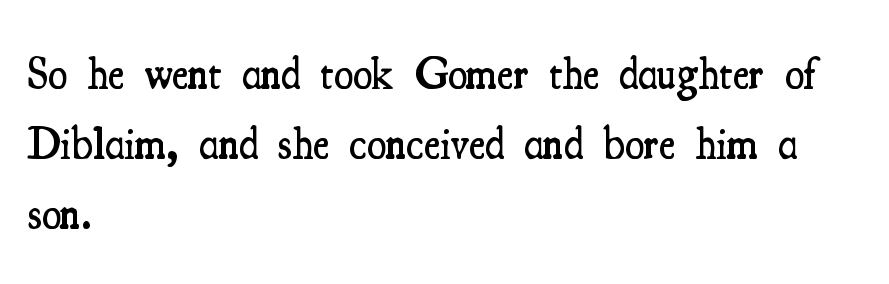
You can tell it's not italic because the verticals are truly vertical. Semibold letterforms, between regular and bold. Examine the stroke ends and you'll spot serifs. Is there much room between lines? A standard amount, neither cramped nor airy. Reading down the block, your eye returns to a fixed left position each line.
